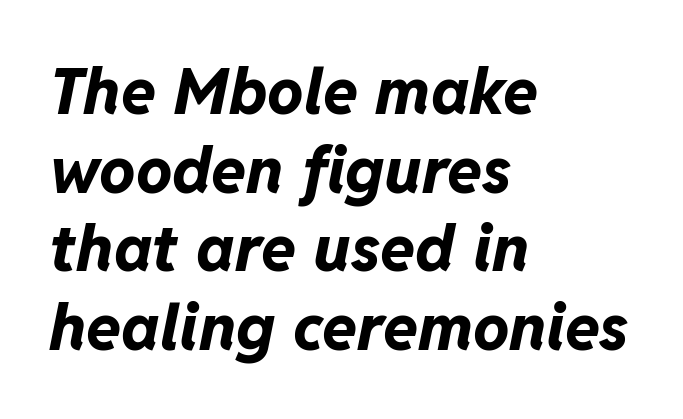
{"italic": "yes", "lean": "right", "slant_degrees": 11, "bold": "yes", "weight": "bold", "width": "normal", "stroke_contrast": "low", "x_height": "medium", "monospaced": "no", "underline": "no", "align": "left", "line_spacing_ratio": 1.23, "letter_spacing": "normal", "letter_spacing_em": 0.0, "glyph_px": 64}
